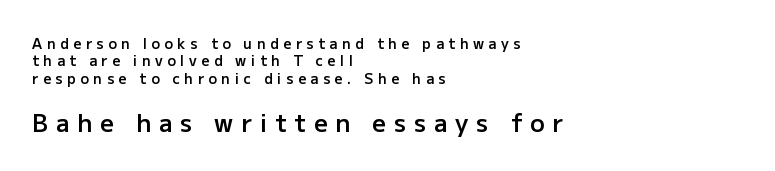
The image shows 24 px text type, upright; set left-aligned, normal line spacing (1.25x), unusually wide letter spacing (+0.33 em), not underlined; the second (bottom) block is 1.71x larger.
